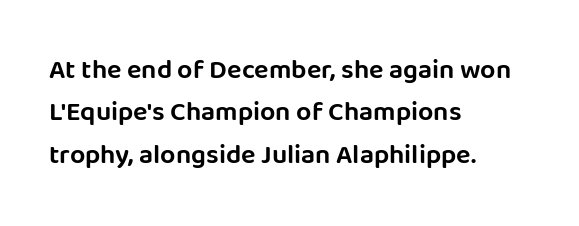
{"italic": "no", "underline": "no", "align": "left", "line_spacing": "normal", "line_spacing_ratio": 1.57, "letter_spacing": "normal", "letter_spacing_em": 0.0, "glyph_px": 27}
